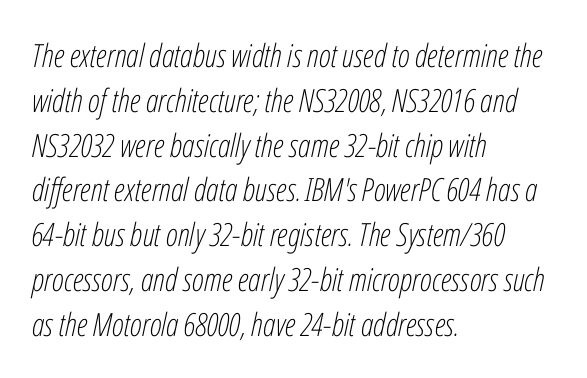
Students, note that the glyphs here touch the page at normal intervals. The characters are drawn with everyday or finer stroke widths. The space directly below the letters is spotless. This rendering uses left alignment, leaving the right contour irregular. If you drew a line through each stem, it would be angled. The rows are spaced the way most documents space them.
